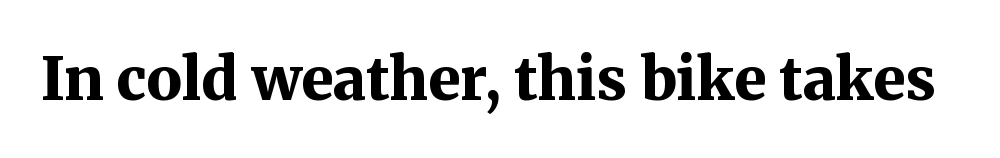
{"serif": "yes", "italic": "no", "bold": "yes", "weight": "bold", "width": "normal", "stroke_contrast": "medium", "x_height": "medium", "monospaced": "no", "underline": "no", "letter_spacing": "normal", "letter_spacing_em": 0.0, "glyph_px": 59}
